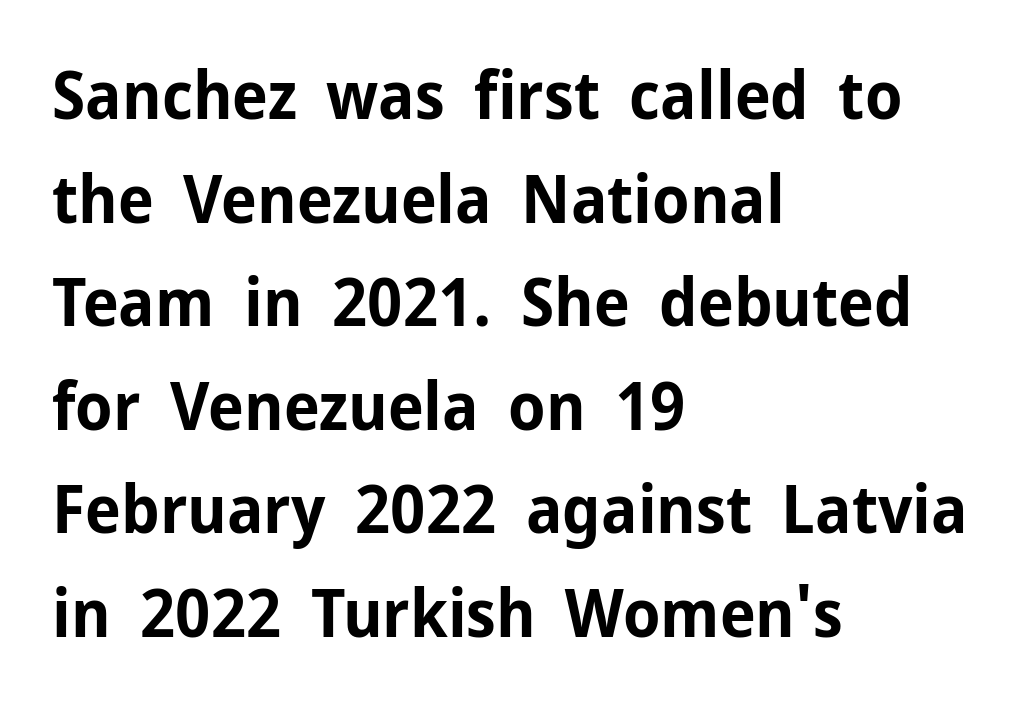
The image shows 66 px bold sans-serif type, upright; set left-aligned, normal line spacing (1.57x), normal letter spacing, not underlined; low stroke contrast and a medium x-height.
